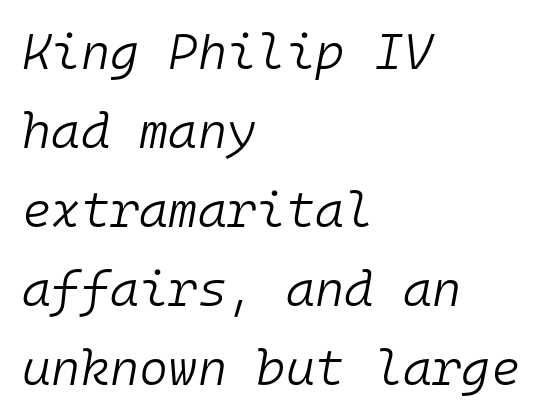
{"italic": "yes", "lean": "right", "slant_degrees": 10, "bold": "no", "weight": "light", "width": "normal", "stroke_contrast": "low", "x_height": "medium", "monospaced": "yes", "underline": "no", "align": "left", "line_spacing": "normal", "line_spacing_ratio": 1.58, "letter_spacing": "normal", "letter_spacing_em": 0.0, "glyph_px": 50}
